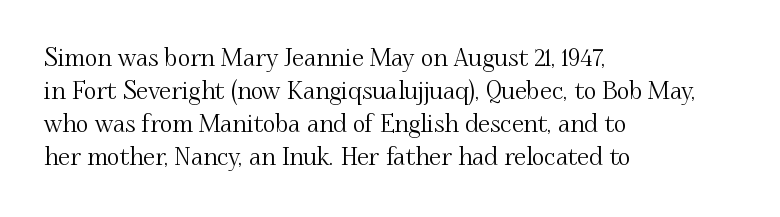
The lines are quadded left. Does extra space separate the letters? No, they use regular spacing. Tall strokes in this sample are plumb rather than angled. Notice how descenders clear the ascenders below comfortably — that's standard leading. This rendering features lettering with no underline.
